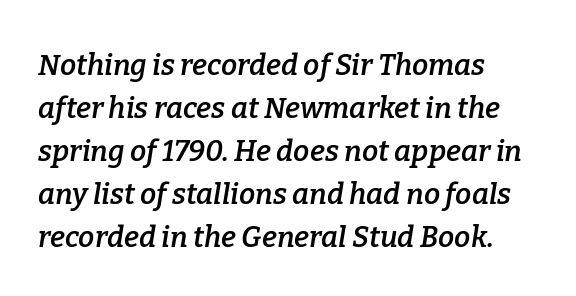
The image shows 29 px semibold serif type, italic (leaning right); set left-aligned, normal line spacing (1.48x), normal letter spacing, not underlined; low stroke contrast and a medium x-height.
